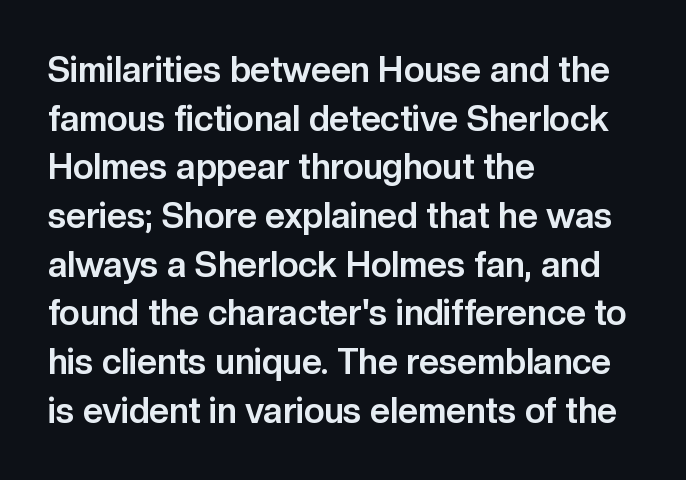
The image shows 35 px bold sans-serif type, upright; set left-aligned, normal line spacing (1.39x), normal letter spacing, not underlined; low stroke contrast and a medium x-height.
